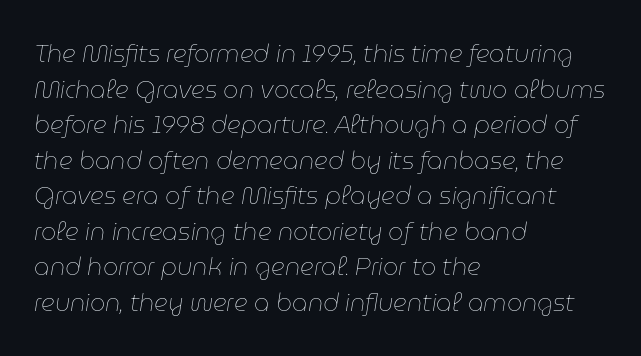
The string is rendered with underlining switched off. The letterforms sit shoulder to shoulder at normal distance. No chunkiness to these letters — they're not bold. Does the copy run flush right? No — it runs flush left. These lines sit exactly where default settings would place them.
